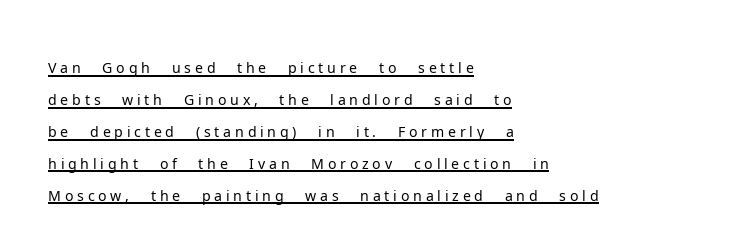
The image shows 29 px light sans-serif type, upright; set left-aligned, tight line spacing (1.1x), underlined; low stroke contrast and a medium x-height.
